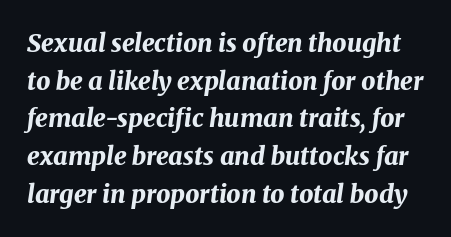
Caption: standard tracking, unaltered. Designer's note — italics engaged. Each row of text sits above clean, open space. Strokes here are thick enough to call this a true bold.
